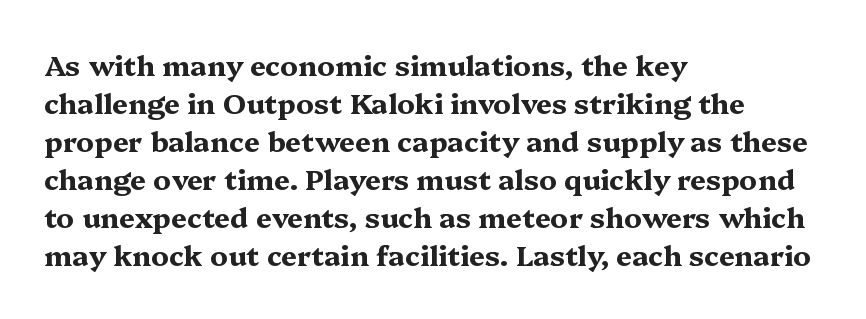
Q: Is the text bold? A: Yes.
Q: Is the text italic (slanted)? A: No, it is upright.
Q: Is the typeface a serif or a sans-serif typeface? A: Serif.
Q: Is the text underlined? A: No.
Q: How is the paragraph aligned? A: Left-aligned.
Q: Is the spacing between letters normal or unusually wide? A: Normal.
Q: Is the spacing between lines tight, normal or loose? A: Normal.
Q: Width (condensed, normal, or wide)? A: Wide.
Q: Stroke contrast? A: Medium.
Q: x-height? A: Medium.
Q: Monospaced? A: No.
